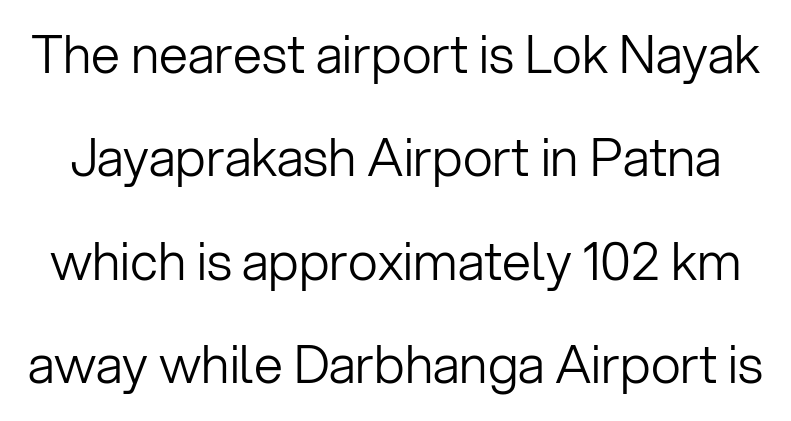
{"serif": "no", "italic": "no", "bold": "no", "weight": "light", "width": "normal", "stroke_contrast": "low", "x_height": "medium", "monospaced": "no", "underline": "no", "line_spacing": "loose", "line_spacing_ratio": 1.99, "letter_spacing": "normal", "letter_spacing_em": 0.0, "glyph_px": 52}
